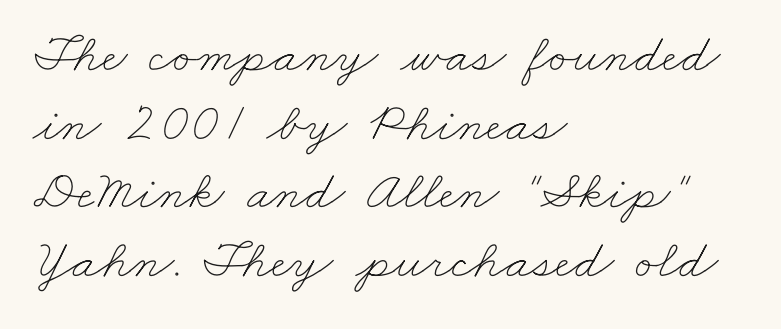
This sample has the flowing, uneven cadence of proportional lettering. The space between consecutive lines is moderate. Just letters on the line, the space beneath them empty. Vertical stems look standard width or narrower in stroke.
